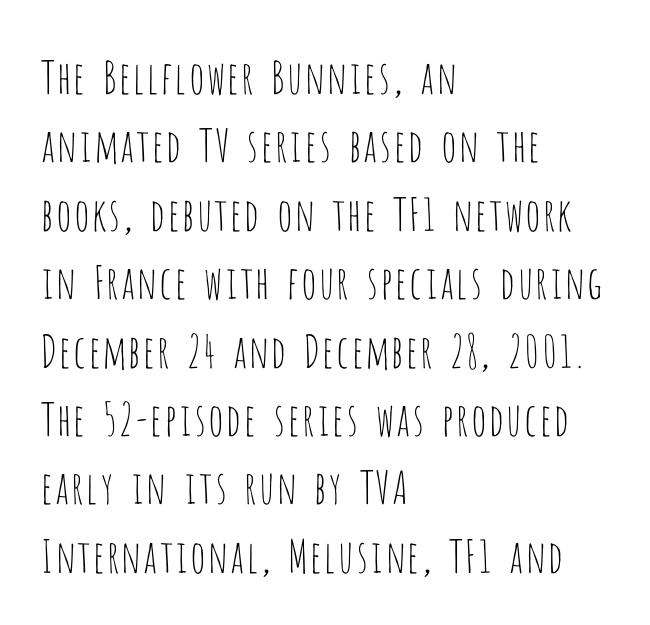
{"serif": "no", "italic": "no", "bold": "no", "weight": "thin", "width": "condensed", "stroke_contrast": "low", "x_height": "large", "monospaced": "no", "underline": "no", "align": "left", "line_spacing": "normal", "line_spacing_ratio": 1.52, "letter_spacing": "normal", "letter_spacing_em": 0.0, "glyph_px": 45}
